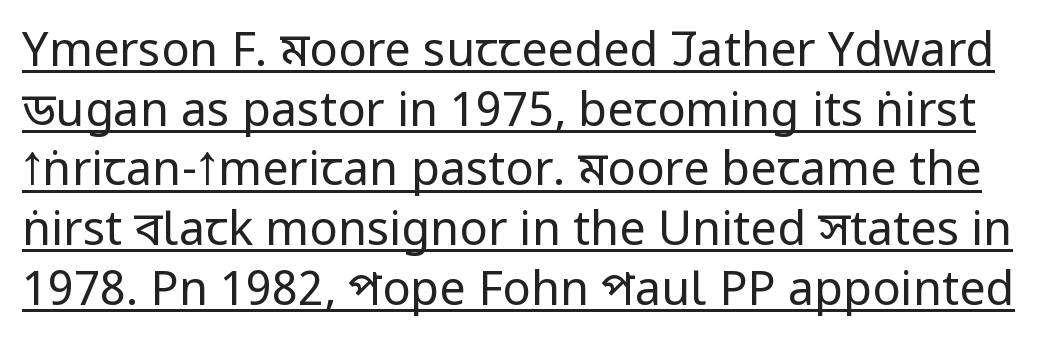
Q: Is the text bold? A: No.
Q: Is the text italic (slanted)? A: No, it is upright.
Q: Is the typeface a serif or a sans-serif typeface? A: Sans-serif.
Q: Is the text underlined? A: Yes.
Q: Is the spacing between letters normal or unusually wide? A: Normal.
Q: Is the spacing between lines tight, normal or loose? A: Normal.
Q: Width (condensed, normal, or wide)? A: Condensed.
Q: Stroke contrast? A: Low.
Q: x-height? A: Large.
Q: Monospaced? A: No.
